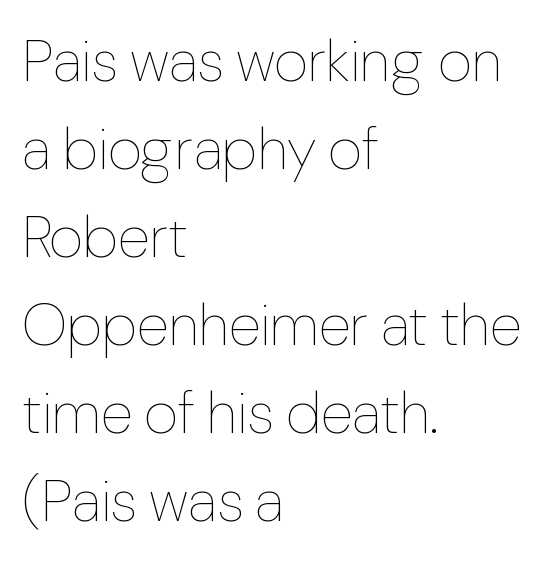
The image shows 59 px thin type, upright; set left-aligned, normal line spacing (1.49x), normal letter spacing, not underlined; low stroke contrast and a medium x-height.
